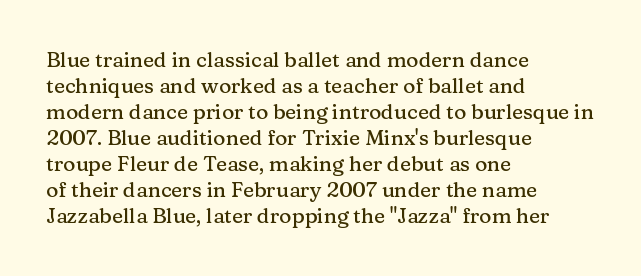
Q: Is the text italic (slanted)? A: No, it is upright.
Q: Is the text underlined? A: No.
Q: How is the paragraph aligned? A: Left-aligned.
Q: Is the spacing between letters normal or unusually wide? A: Normal.
